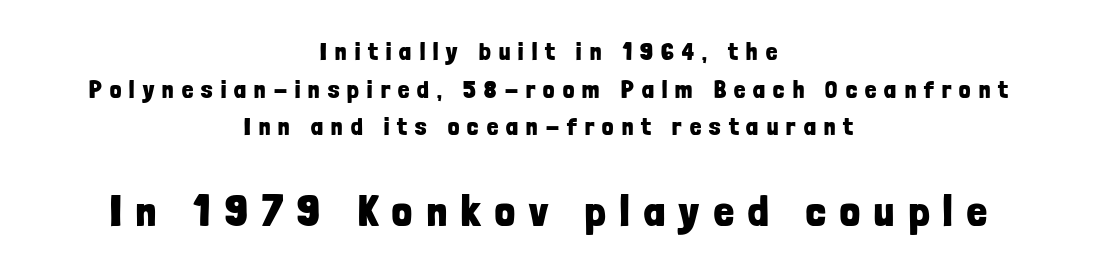
The setting favours the middle, as headings and verse often do. The face used here has the dense, thick strokes of a bold. The glyphs are unaccompanied by any horizontal stroke below them. Characters remain perfectly vertical along every line.
